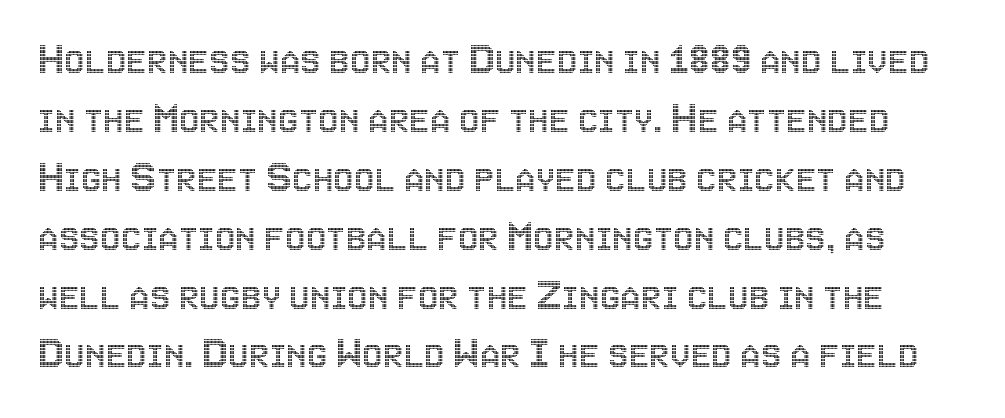
The image shows 46 px condensed type, upright; set normal line spacing (1.28x), normal letter spacing, not underlined; a large x-height.
